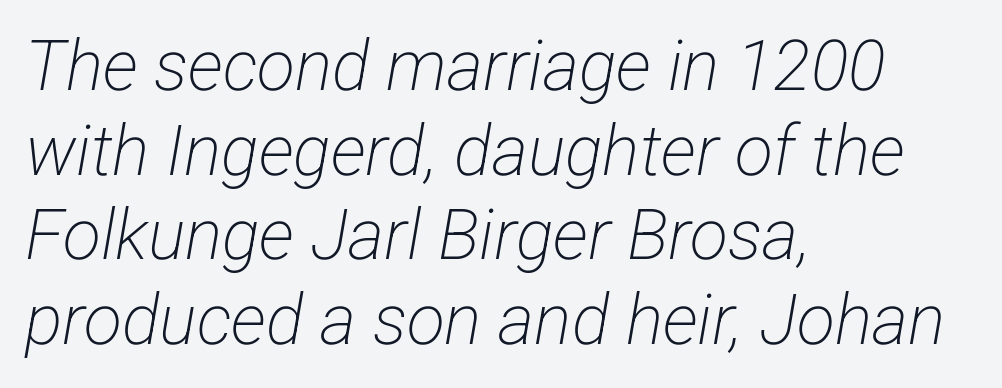
Each row of text sits above clean, open space. Note the varied advance widths — an 'i' is clearly narrower than an 'm'. The letterforms sit shoulder to shoulder at normal distance. Observe the absence of serifs on each vertical stroke in this sample.
